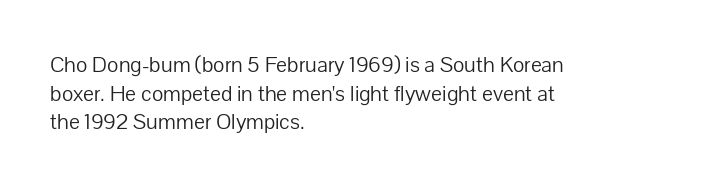
The image shows 23 px text type, upright; set left-aligned, normal line spacing (1.25x), normal letter spacing, not underlined.
